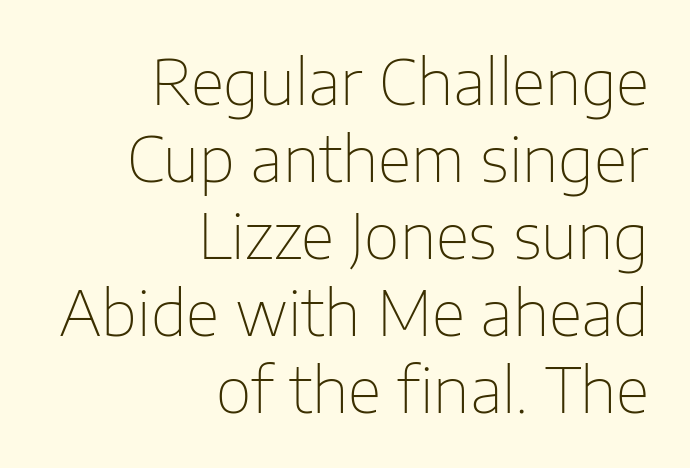
To sum up the face: it is a sans, with no serifs. This is the regular roman posture of the typeface. There is no visible air inserted between adjacent glyphs. Underline: absent. Summary of weight: not heavy and not bold.
